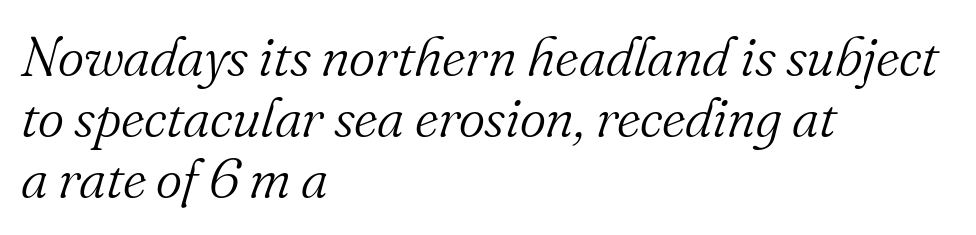
The letters advance in unequal steps, a hallmark of proportional type. I'd call this a serif setting — the letters wear small feet. Very little white space separates one row of letters from the next. Line beginnings align vertically; line endings do not. This rendering features lettering with no underline.
